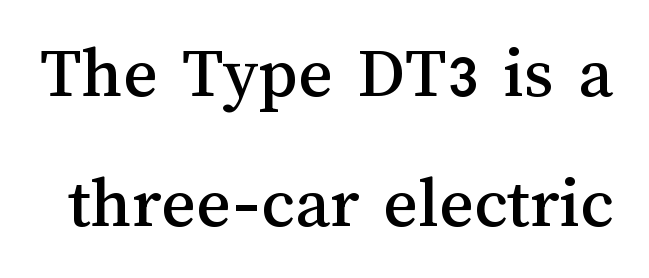
{"italic": "no", "width": "normal", "stroke_contrast": "medium", "x_height": "medium", "monospaced": "no", "underline": "no", "line_spacing_ratio": 1.76, "letter_spacing": "normal", "letter_spacing_em": 0.0, "glyph_px": 74}
